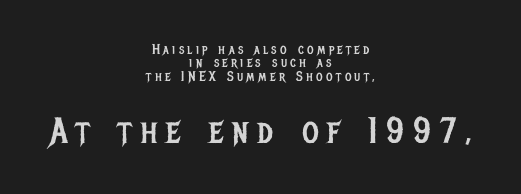
The image shows 36 px regular-weight, condensed sans-serif type, upright; set centered, tight line spacing (0.95x), unusually wide letter spacing (+0.24 em), not underlined; the second (bottom) block is 2.57x larger; low stroke contrast and a large x-height.
